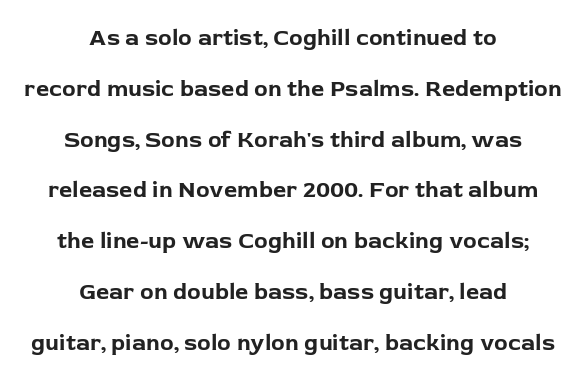
Q: Is the text bold? A: Yes.
Q: Is the text italic (slanted)? A: No, it is upright.
Q: Is the text underlined? A: No.
Q: How is the paragraph aligned? A: Centered.
Q: Is the spacing between letters normal or unusually wide? A: Normal.
Q: Is the spacing between lines tight, normal or loose? A: Loose.
